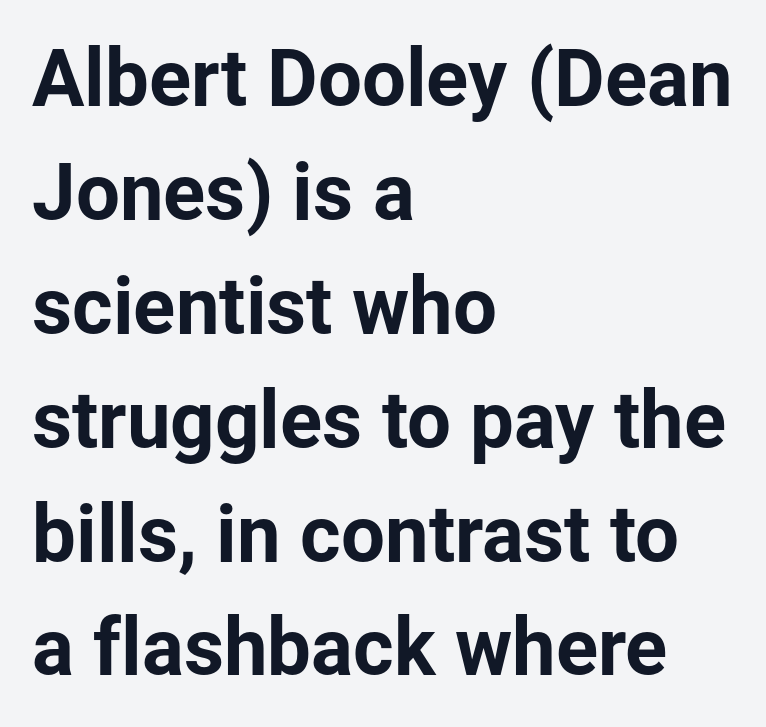
{"serif": "no", "italic": "no", "width": "normal", "stroke_contrast": "low", "x_height": "medium", "monospaced": "no", "underline": "no", "align": "left", "line_spacing": "normal", "line_spacing_ratio": 1.46, "letter_spacing": "normal", "letter_spacing_em": 0.0, "glyph_px": 78}
